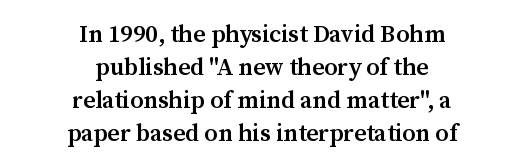
Q: Is the text bold? A: Semi-bold.
Q: Is the text italic (slanted)? A: No, it is upright.
Q: Is the text underlined? A: No.
Q: How is the paragraph aligned? A: Centered.
Q: Is the spacing between letters normal or unusually wide? A: Normal.
Q: Is the spacing between lines tight, normal or loose? A: Normal.
